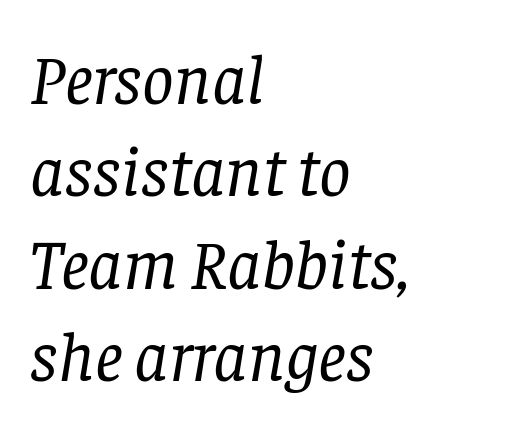
{"serif": "yes", "italic": "yes", "lean": "right", "slant_degrees": 8, "bold": "no", "weight": "regular", "width": "normal", "stroke_contrast": "low", "x_height": "large", "monospaced": "no", "underline": "no", "align": "left", "line_spacing": "normal", "line_spacing_ratio": 1.32, "letter_spacing": "normal", "letter_spacing_em": 0.0, "glyph_px": 70}
